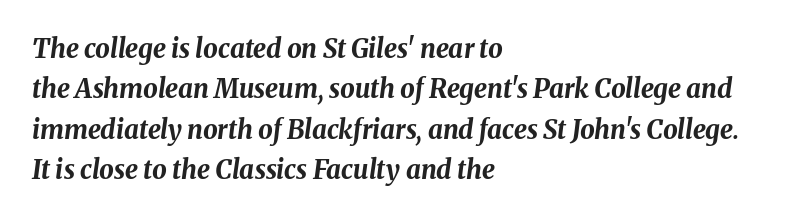
The image shows 26 px bold type, italic (leaning right); set left-aligned, normal line spacing (1.55x), normal letter spacing, not underlined.
